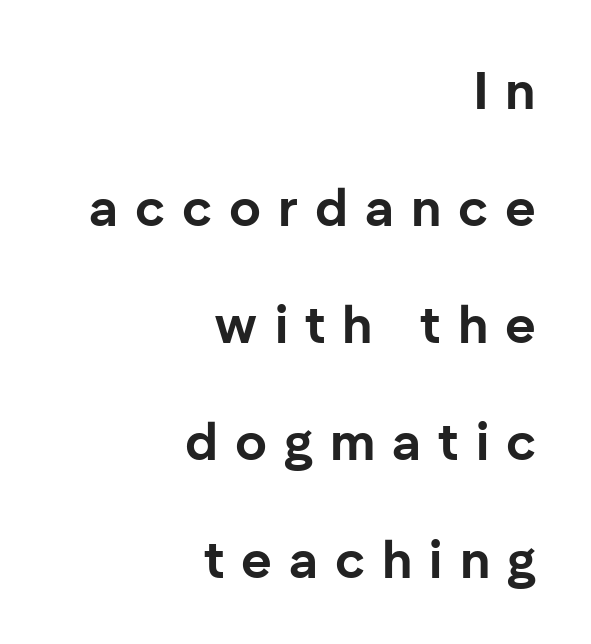
Q: Is the text bold? A: Yes.
Q: Is the text italic (slanted)? A: No, it is upright.
Q: Is the typeface a serif or a sans-serif typeface? A: Sans-serif.
Q: Is the text underlined? A: No.
Q: How is the paragraph aligned? A: Right-aligned.
Q: Is the spacing between letters normal or unusually wide? A: Unusually wide.
Q: Is the spacing between lines tight, normal or loose? A: Loose.
Q: Width (condensed, normal, or wide)? A: Normal.
Q: Stroke contrast? A: Low.
Q: x-height? A: Medium.
Q: Monospaced? A: No.
